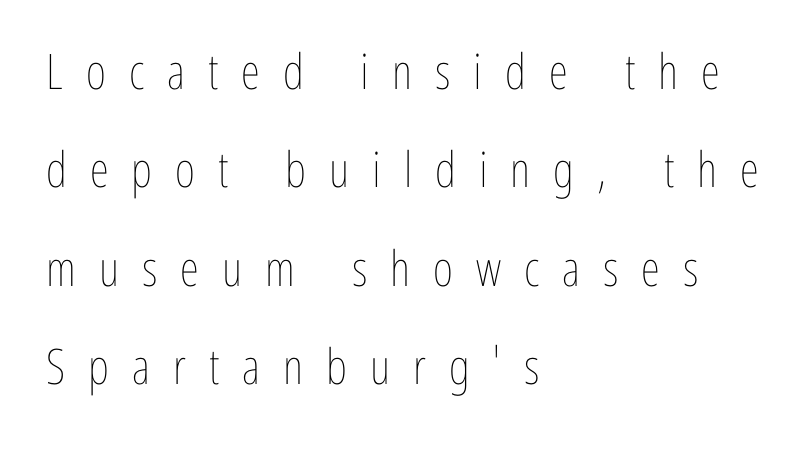
{"italic": "no", "bold": "no", "weight": "thin", "width": "condensed", "stroke_contrast": "low", "x_height": "medium", "monospaced": "no", "underline": "no", "align": "left", "line_spacing": "loose", "line_spacing_ratio": 2.01, "letter_spacing": "wide", "letter_spacing_em": 0.47, "glyph_px": 49}
